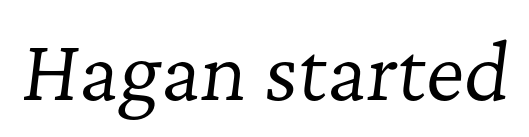
{"serif": "yes", "italic": "yes", "lean": "right", "slant_degrees": 7, "bold": "no", "weight": "regular", "width": "normal", "stroke_contrast": "low", "x_height": "medium", "monospaced": "no", "underline": "no", "letter_spacing": "normal", "letter_spacing_em": 0.0, "glyph_px": 75}
